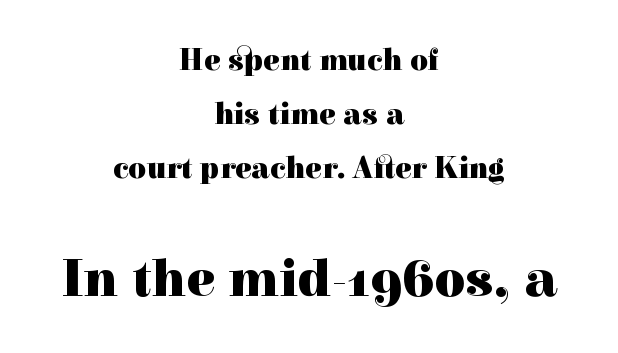
Q: Is the text bold? A: Yes.
Q: Is the text italic (slanted)? A: No, it is upright.
Q: Is the typeface a serif or a sans-serif typeface? A: Serif.
Q: Is the text underlined? A: No.
Q: How is the paragraph aligned? A: Centered.
Q: Is the spacing between letters normal or unusually wide? A: Normal.
Q: Which block of text is set in a larger size, the first (top) or the second (bottom)? A: The second (bottom) one.
Q: Width (condensed, normal, or wide)? A: Normal.
Q: x-height? A: Medium.
Q: Monospaced? A: No.
